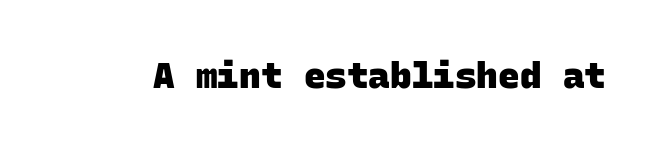
The image shows 36 px heavy sans-serif type, monospaced; set normal letter spacing, not underlined; low stroke contrast and a large x-height.
